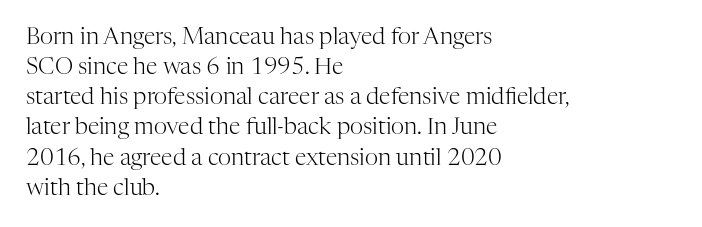
Q: Is the text bold? A: No.
Q: Is the text italic (slanted)? A: No, it is upright.
Q: Is the text underlined? A: No.
Q: How is the paragraph aligned? A: Left-aligned.
Q: Is the spacing between letters normal or unusually wide? A: Normal.
Q: Is the spacing between lines tight, normal or loose? A: Normal.
